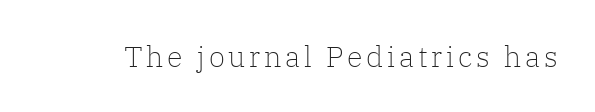
The image shows 29 px light serif type, upright; set not underlined; low stroke contrast and a medium x-height.
